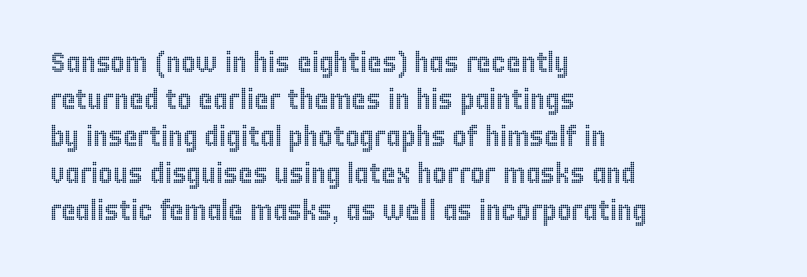
{"italic": "no", "width": "condensed", "x_height": "large", "monospaced": "no", "underline": "no", "align": "left", "line_spacing": "normal", "line_spacing_ratio": 1.32, "letter_spacing": "normal", "letter_spacing_em": 0.0, "glyph_px": 28}
